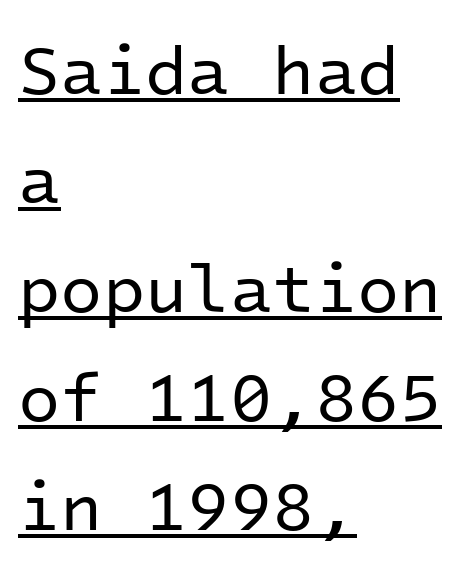
The image shows 69 px regular-weight sans-serif type, upright, monospaced; set left-aligned, normal line spacing (1.58x), normal letter spacing, underlined; low stroke contrast and a medium x-height.
